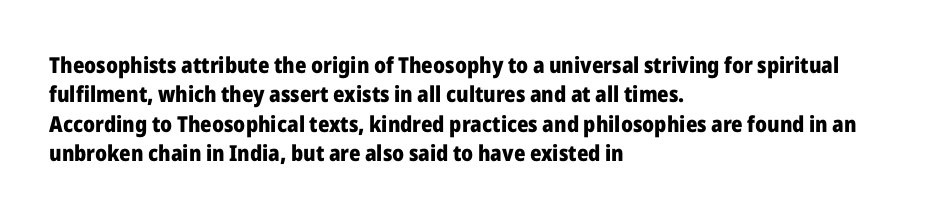
{"italic": "no", "bold": "yes", "underline": "no", "align": "left", "line_spacing": "normal", "line_spacing_ratio": 1.33, "letter_spacing": "normal", "letter_spacing_em": 0.0, "glyph_px": 22}
